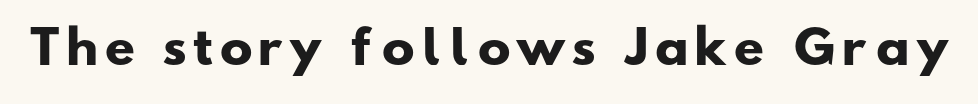
Q: Is the text bold? A: Yes.
Q: Is the typeface a serif or a sans-serif typeface? A: Sans-serif.
Q: Is the text underlined? A: No.
Q: Width (condensed, normal, or wide)? A: Wide.
Q: Stroke contrast? A: Low.
Q: x-height? A: Small.
Q: Monospaced? A: No.
